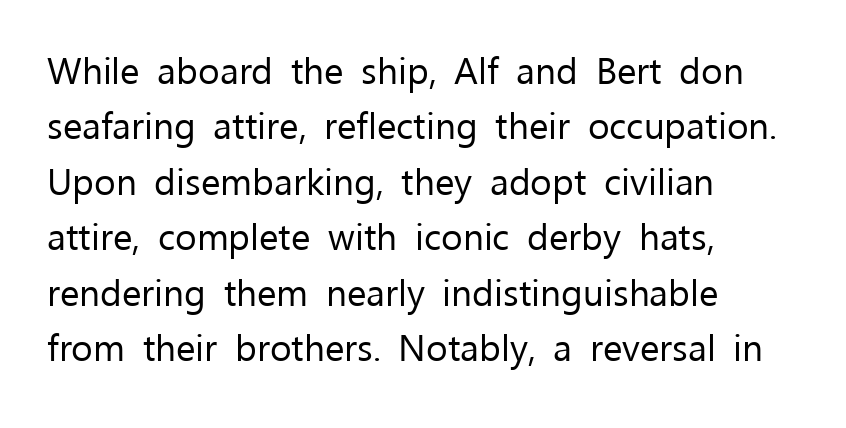
{"serif": "no", "italic": "no", "bold": "no", "weight": "regular", "width": "normal", "stroke_contrast": "low", "x_height": "medium", "monospaced": "no", "underline": "no", "align": "left", "line_spacing": "normal", "line_spacing_ratio": 1.5, "letter_spacing": "normal", "letter_spacing_em": 0.0, "glyph_px": 37}
